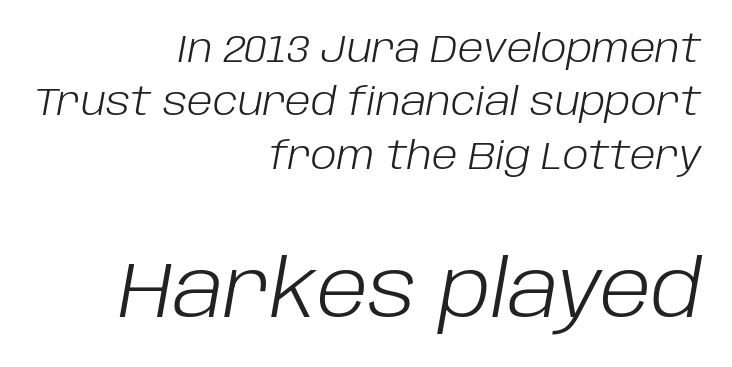
{"italic": "yes", "lean": "right", "slant_degrees": 10, "bold": "no", "weight": "light", "width": "normal", "stroke_contrast": "low", "x_height": "large", "monospaced": "no", "underline": "no", "align": "right", "line_spacing": "normal", "line_spacing_ratio": 1.37, "letter_spacing": "normal", "letter_spacing_em": 0.0, "larger_block": "second", "size_ratio": 2.0, "glyph_px": 78}
